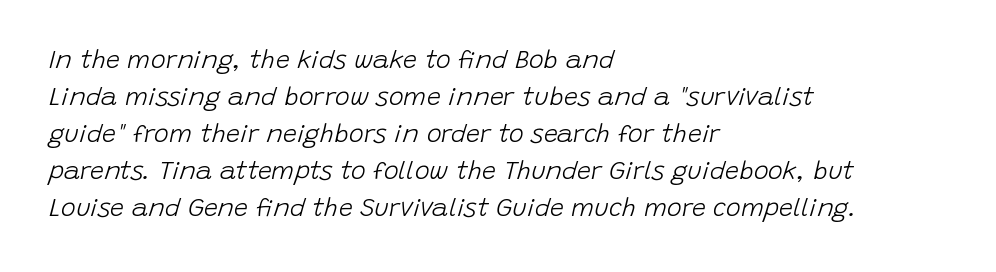
The image shows 25 px text type, italic (leaning right); set left-aligned, normal line spacing (1.48x), normal letter spacing, not underlined.
